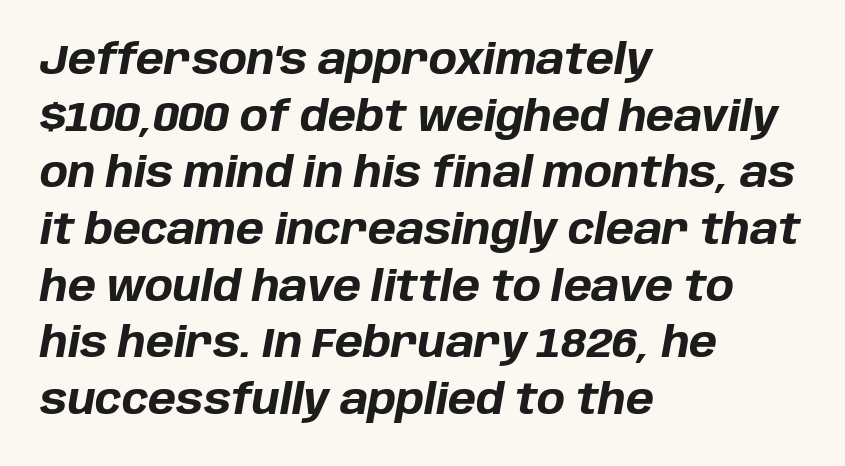
A typesetter would call this proportional, since set widths differ per character. Notice how descenders clear the ascenders below comfortably — that's standard leading. Underlining? Definitely not there. The passage shown is emphatically bold. The lettering tilts uniformly, giving the passage an italic look. Leftover space on each line is placed entirely after the last word.
